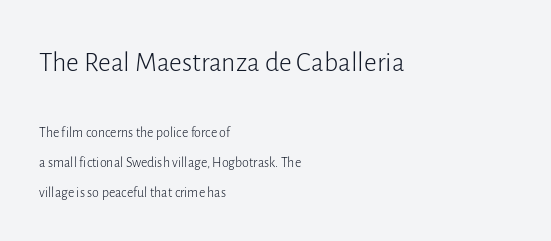
{"serif": "no", "italic": "no", "bold": "no", "weight": "light", "width": "normal", "stroke_contrast": "low", "x_height": "medium", "monospaced": "no", "underline": "no", "align": "left", "line_spacing": "loose", "line_spacing_ratio": 2.13, "letter_spacing": "normal", "letter_spacing_em": 0.0, "larger_block": "first", "size_ratio": 2.0, "glyph_px": 28}
